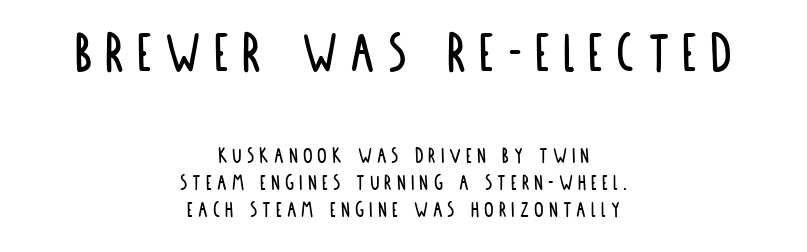
The image shows 61 px condensed sans-serif type, upright; set centered, tight line spacing (1.12x), unusually wide letter spacing (+0.21 em), not underlined; the first (top) block is 2.54x larger; low stroke contrast and a large x-height.
